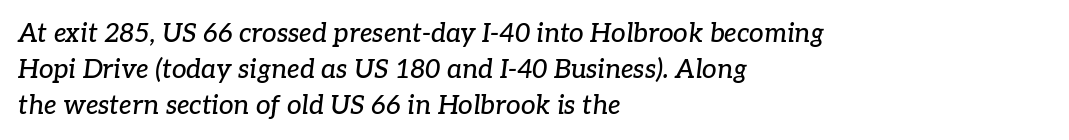
The setting favours the left margin, as ordinary paragraphs usually do. Is the type slanted? Yes — the strokes lean at a clear angle. Has an underline been added? It has not. This sample keeps an unexceptional amount of space between lines. The line texture is even and compact thanks to regular tracking.
